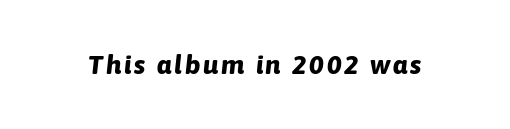
The image shows 27 px bold type, italic (leaning right); set not underlined.
